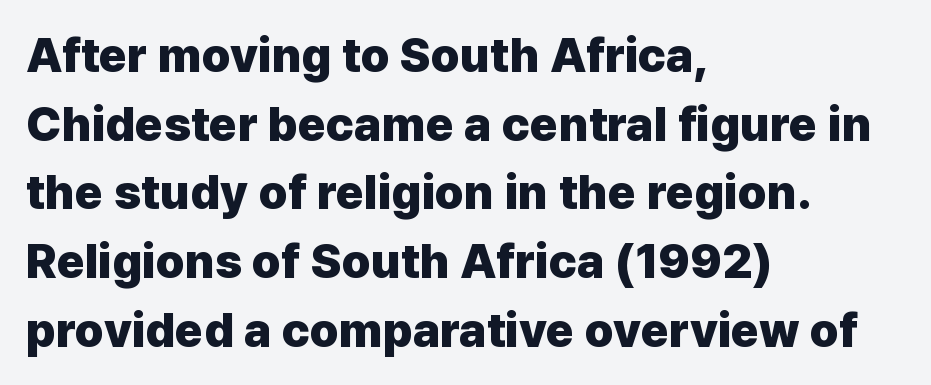
Q: Is the text bold? A: Yes.
Q: Is the text italic (slanted)? A: No, it is upright.
Q: Is the typeface a serif or a sans-serif typeface? A: Sans-serif.
Q: Is the text underlined? A: No.
Q: How is the paragraph aligned? A: Left-aligned.
Q: Is the spacing between letters normal or unusually wide? A: Normal.
Q: Is the spacing between lines tight, normal or loose? A: Normal.
Q: Width (condensed, normal, or wide)? A: Normal.
Q: Stroke contrast? A: Low.
Q: x-height? A: Medium.
Q: Monospaced? A: No.
